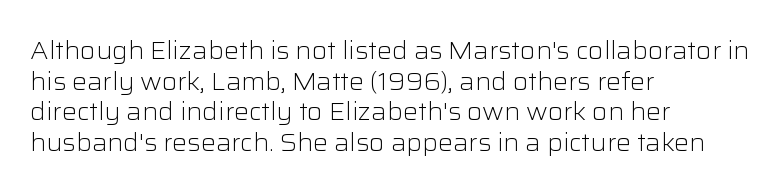
The letters look calm and open, with moderate or lighter stems. Descenders are the only things crossing below the line. Left-aligned paragraph, ragged on the right. Short note: letters normally spaced.
